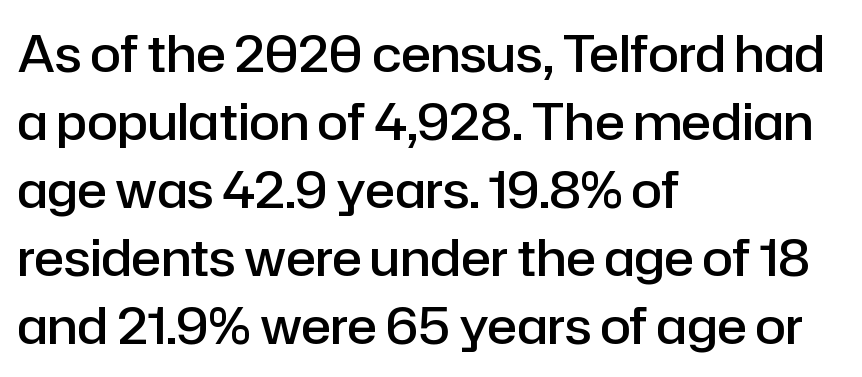
Q: Is the text bold? A: Semi-bold.
Q: Is the text italic (slanted)? A: No, it is upright.
Q: Is the typeface a serif or a sans-serif typeface? A: Sans-serif.
Q: Is the text underlined? A: No.
Q: How is the paragraph aligned? A: Left-aligned.
Q: Is the spacing between letters normal or unusually wide? A: Normal.
Q: Is the spacing between lines tight, normal or loose? A: Normal.
Q: Width (condensed, normal, or wide)? A: Normal.
Q: Stroke contrast? A: Low.
Q: x-height? A: Medium.
Q: Monospaced? A: No.
